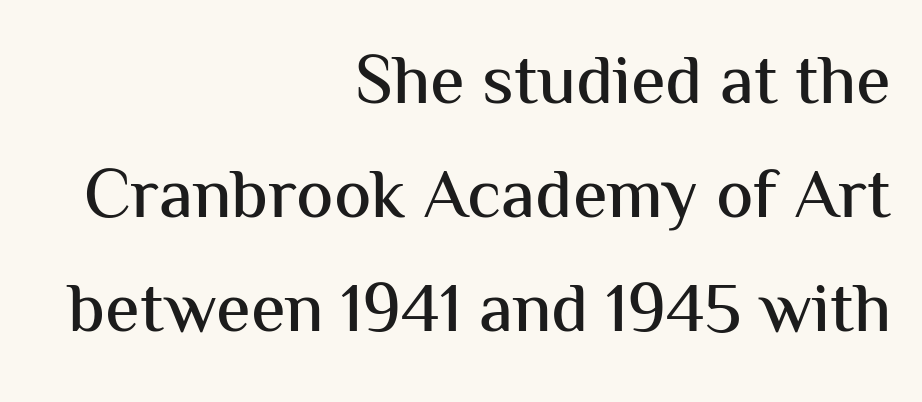
Q: Is the text italic (slanted)? A: No, it is upright.
Q: Is the typeface a serif or a sans-serif typeface? A: Sans-serif.
Q: Is the text underlined? A: No.
Q: How is the paragraph aligned? A: Right-aligned.
Q: Is the spacing between letters normal or unusually wide? A: Normal.
Q: Is the spacing between lines tight, normal or loose? A: Normal.
Q: Width (condensed, normal, or wide)? A: Normal.
Q: Stroke contrast? A: Medium.
Q: x-height? A: Medium.
Q: Monospaced? A: No.
